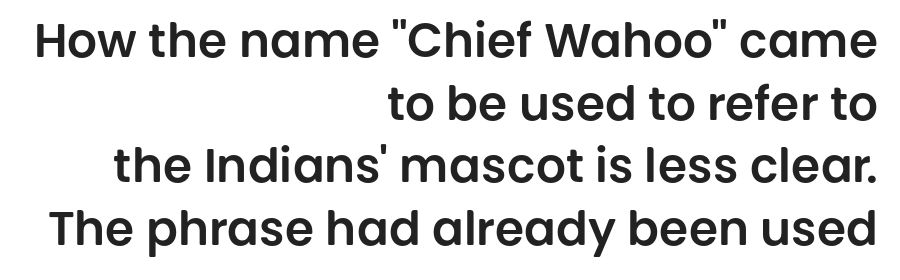
{"serif": "no", "italic": "no", "width": "normal", "stroke_contrast": "low", "x_height": "large", "monospaced": "no", "underline": "no", "align": "right", "line_spacing": "normal", "line_spacing_ratio": 1.33, "letter_spacing": "normal", "letter_spacing_em": 0.0, "glyph_px": 47}
